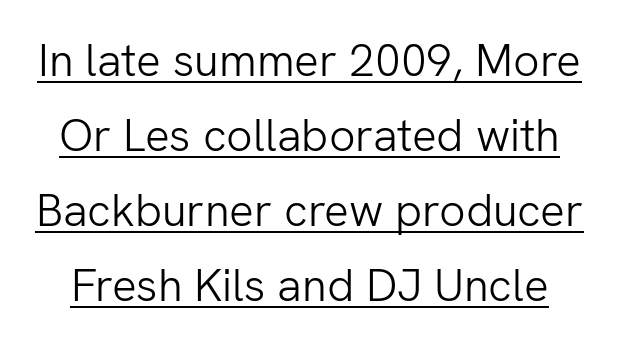
{"serif": "no", "italic": "no", "bold": "no", "weight": "light", "width": "normal", "stroke_contrast": "low", "x_height": "medium", "monospaced": "no", "underline": "yes", "line_spacing": "normal", "line_spacing_ratio": 1.63, "letter_spacing": "normal", "letter_spacing_em": 0.0, "glyph_px": 46}
